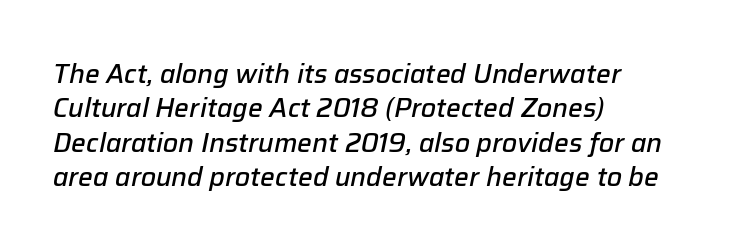
Q: Is the text bold? A: Semi-bold.
Q: Is the text italic (slanted)? A: Yes, it leans right by about 12 degrees.
Q: Is the text underlined? A: No.
Q: How is the paragraph aligned? A: Left-aligned.
Q: Is the spacing between letters normal or unusually wide? A: Normal.
Q: Is the spacing between lines tight, normal or loose? A: Normal.
